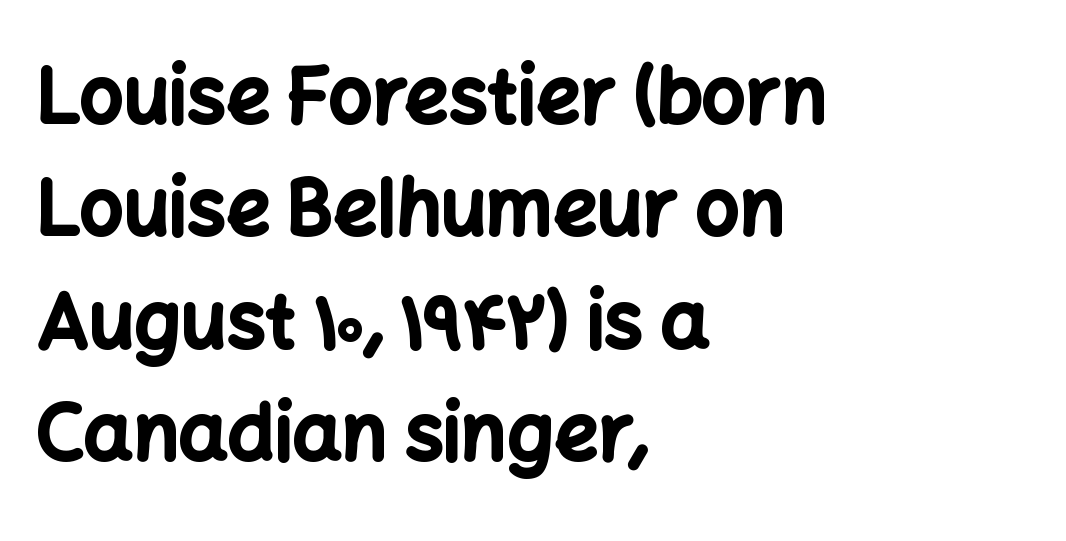
Q: Is the text bold? A: Yes.
Q: Is the text italic (slanted)? A: No, it is upright.
Q: Is the typeface a serif or a sans-serif typeface? A: Sans-serif.
Q: Is the text underlined? A: No.
Q: How is the paragraph aligned? A: Left-aligned.
Q: Is the spacing between letters normal or unusually wide? A: Normal.
Q: Is the spacing between lines tight, normal or loose? A: Normal.
Q: Width (condensed, normal, or wide)? A: Normal.
Q: Stroke contrast? A: Low.
Q: x-height? A: Medium.
Q: Monospaced? A: No.
